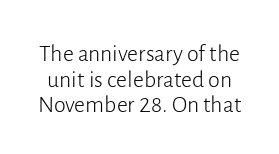
Words appear dense and cohesive because spacing is normal. No letter is thick-stroked: the sample isn't bold. You could barely slide anything between these rows. Quick note: not italic, upright.
